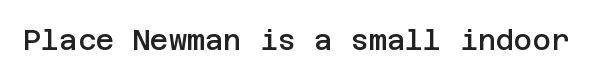
Q: Is the text bold? A: Semi-bold.
Q: Is the text italic (slanted)? A: No, it is upright.
Q: Is the typeface a serif or a sans-serif typeface? A: Sans-serif.
Q: Is the text underlined? A: No.
Q: Is the spacing between letters normal or unusually wide? A: Normal.
Q: Width (condensed, normal, or wide)? A: Normal.
Q: Stroke contrast? A: Low.
Q: x-height? A: Large.
